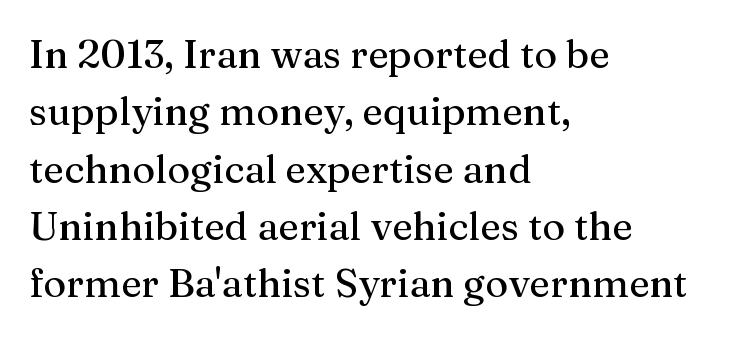
{"serif": "yes", "italic": "no", "width": "normal", "stroke_contrast": "medium", "x_height": "medium", "monospaced": "no", "underline": "no", "align": "left", "line_spacing": "normal", "line_spacing_ratio": 1.47, "letter_spacing": "normal", "letter_spacing_em": 0.0, "glyph_px": 39}
